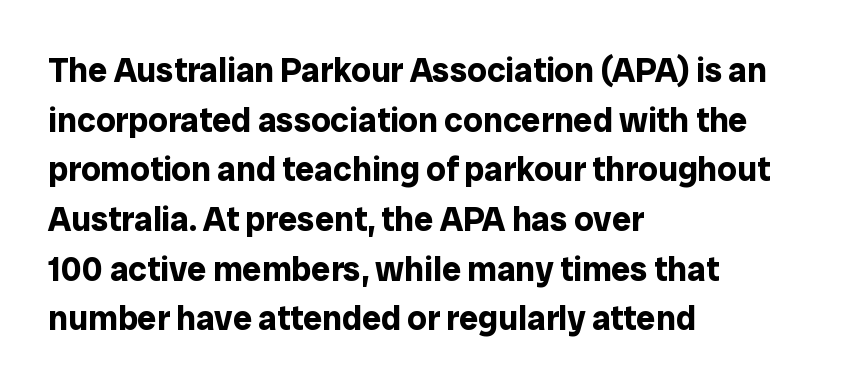
{"serif": "no", "italic": "no", "bold": "yes", "weight": "bold", "width": "normal", "stroke_contrast": "low", "x_height": "medium", "monospaced": "no", "underline": "no", "align": "left", "line_spacing": "normal", "line_spacing_ratio": 1.46, "letter_spacing": "normal", "letter_spacing_em": 0.0, "glyph_px": 34}
